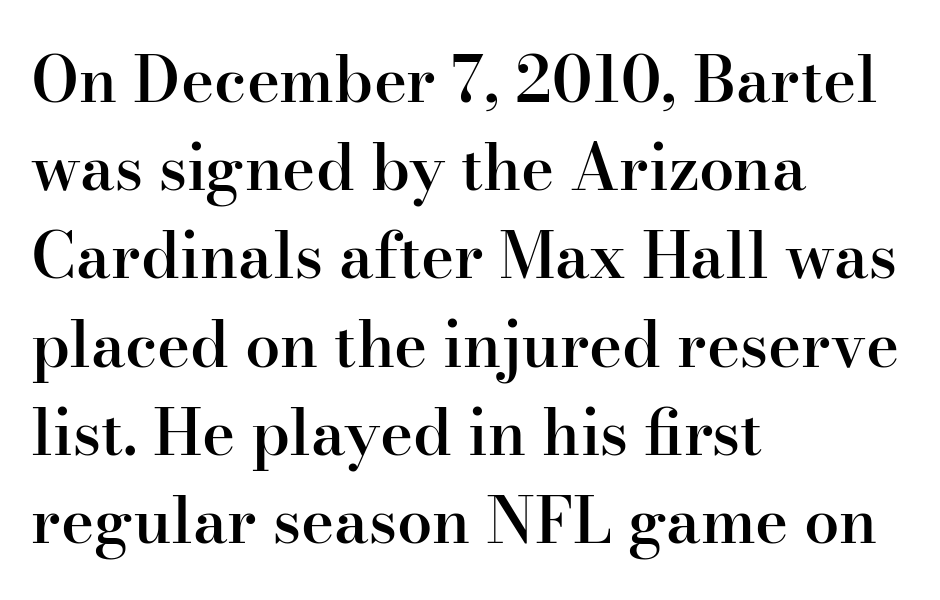
Old-style or modern, the face here clearly has serifs. Emphasis by weight is partial: semibold. Think of a printed novel: that variable character pitch is what you see here. Reading down the block, your eye returns to a fixed left position each line.
